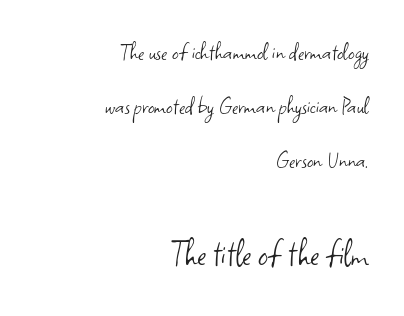
Compared with a typical body face, this is equally light or lighter still. This rendering employs a face without finishing strokes, i.e., a sans-serif. Vertically, the passage feels expansive, rows floating well apart. Is the block centered? No — it sits flush against the right margin. Looks like regular typesetting: each glyph gets only the width it needs. No word sits above an underline.
